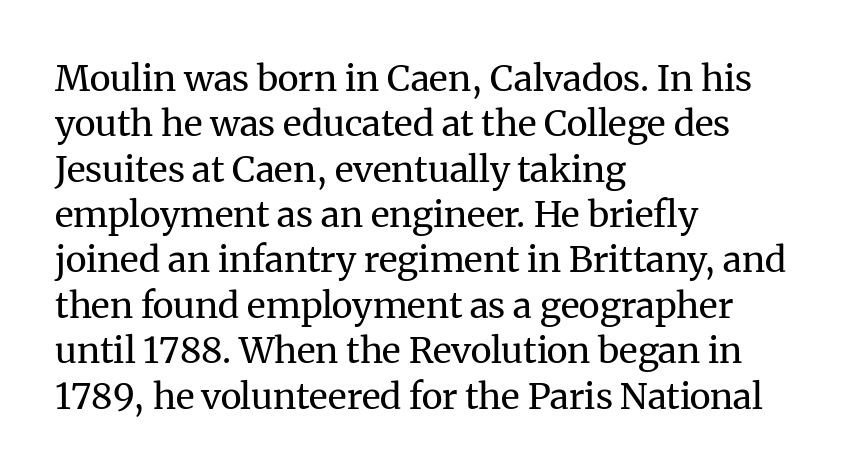
The image shows 36 px regular-weight serif type, upright; set left-aligned, normal line spacing (1.26x), normal letter spacing, not underlined; medium stroke contrast and a medium x-height.
